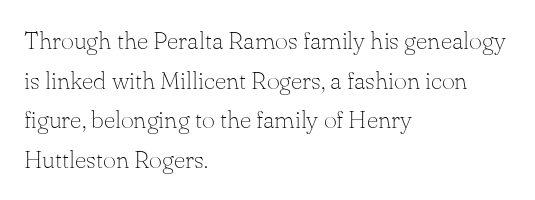
Q: Is the text bold? A: No.
Q: Is the text italic (slanted)? A: No, it is upright.
Q: Is the text underlined? A: No.
Q: How is the paragraph aligned? A: Left-aligned.
Q: Is the spacing between letters normal or unusually wide? A: Normal.
Q: Is the spacing between lines tight, normal or loose? A: Normal.
